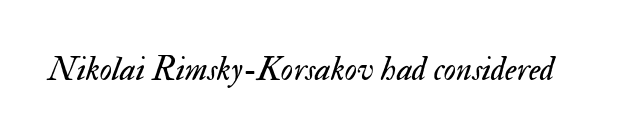
The image shows 34 px regular-weight type, italic (leaning right); set normal letter spacing, not underlined; medium stroke contrast and a small x-height.
